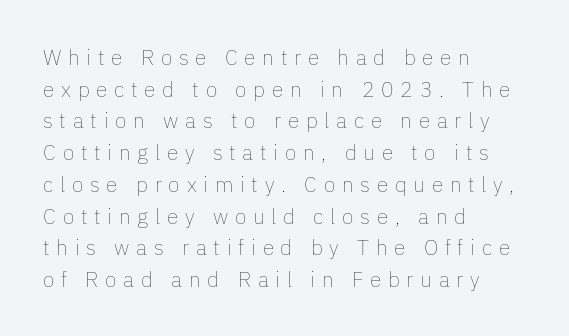
Counters stay open thanks to moderate or lighter strokes. Quick note: underline off. This block has exactly the height ordinary leading produces. The typography opts for an upright posture over an oblique one. Each line starts at the same left margin while the right side varies. Honestly, the letter spacing is so wide it's the main thing you notice.
